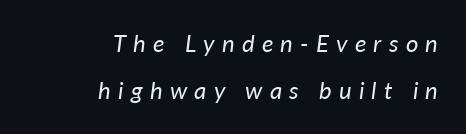
{"italic": "yes", "lean": "right", "slant_degrees": 7, "bold": "no", "underline": "no", "align": "right", "line_spacing": "loose", "line_spacing_ratio": 1.96, "letter_spacing": "wide", "letter_spacing_em": 0.3, "glyph_px": 24}
